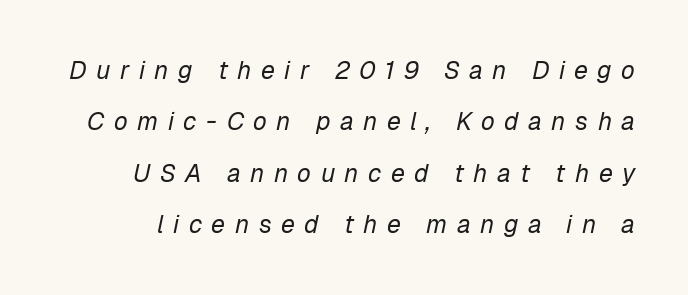
{"italic": "yes", "lean": "right", "slant_degrees": 12, "bold": "no", "underline": "no", "line_spacing": "loose", "line_spacing_ratio": 2.06, "letter_spacing": "wide", "letter_spacing_em": 0.38, "glyph_px": 25}
